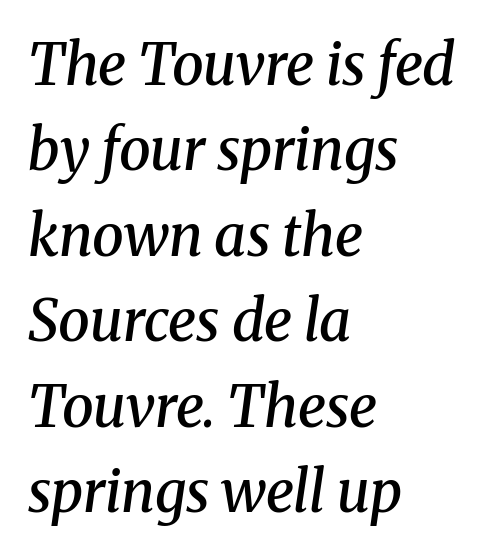
It's the slanting kind of type. A fair bit of extra ink — the face is semibold, not bold. The type is set solid horizontally, with unmodified tracking. You can tell from the footed stems that serif type was used.
